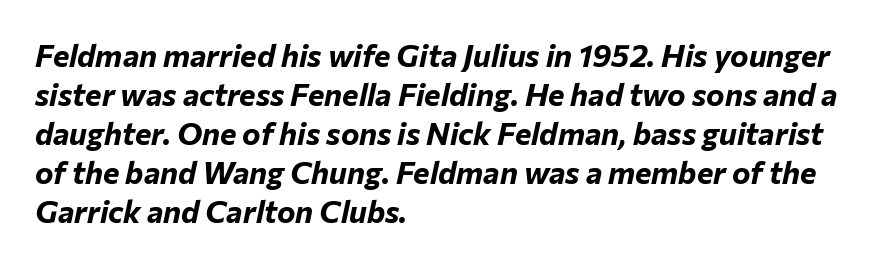
In terms of weight, the rendering is a true, heavy bold. The rag falls on the right side of this text block. When letters slant like this, we call the style italic. The leading is moderate, giving the passage an even texture.
